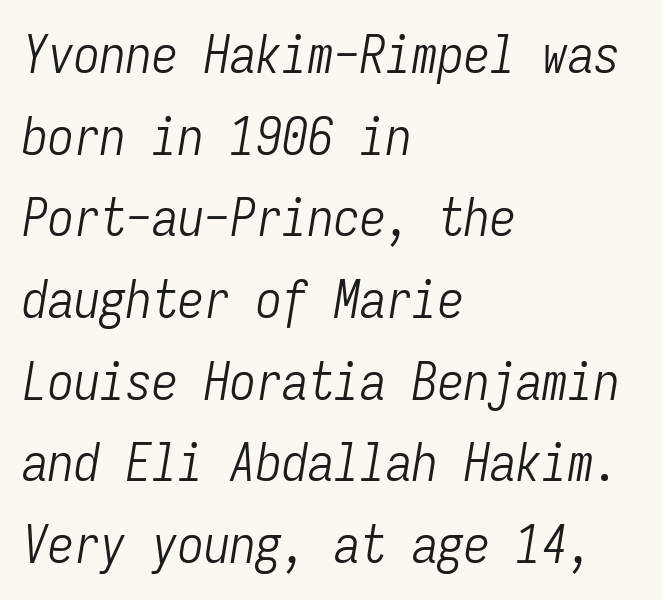
These lines sit exactly where default settings would place them. Plain, unruled lines of type. This is not heavy type; no bold has been used. Standard letterfit; no display-style spreading of the glyphs. Does the lettering tilt? It does — this is italic.
